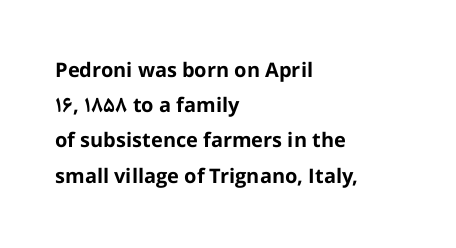
The image shows 20 px bold type, upright; set left-aligned, line spacing 1.76x, normal letter spacing, not underlined.
